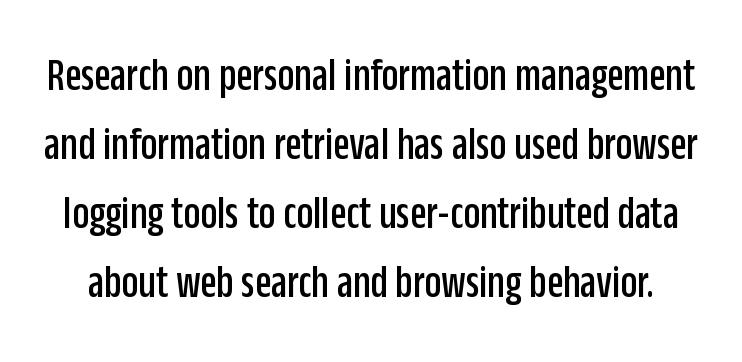
{"serif": "no", "italic": "no", "width": "condensed", "stroke_contrast": "low", "x_height": "large", "monospaced": "no", "underline": "no", "line_spacing": "normal", "line_spacing_ratio": 1.47, "letter_spacing": "normal", "letter_spacing_em": 0.0, "glyph_px": 47}
